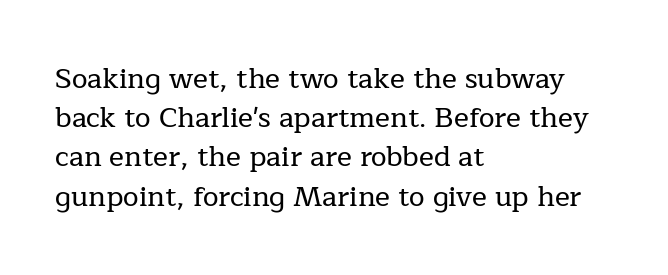
Compared with typical paragraphs, the rows here are spaced about the same. This rendering employs a face with finishing strokes, i.e., a serif. Layout note: lines flush left. Glyph-to-glyph distance matches everyday printed text. Only glyphs here, with clear space below each row. Character widths vary here, with narrow letters taking less room than wide ones.
